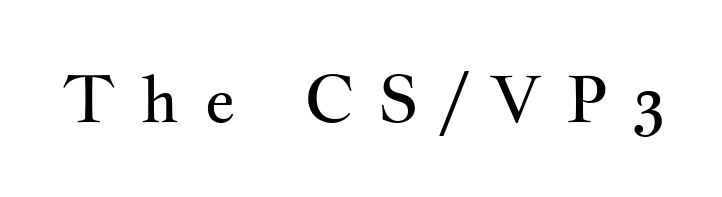
The image shows 65 px regular-weight, wide serif type, upright; set unusually wide letter spacing (+0.39 em), not underlined; medium stroke contrast and a small x-height.
